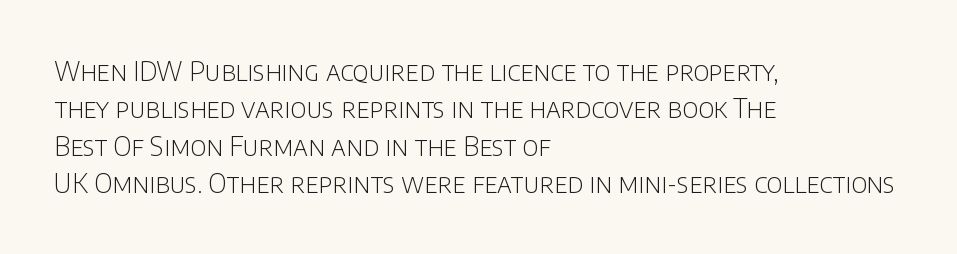
Q: Is the text bold? A: No.
Q: Is the text italic (slanted)? A: No, it is upright.
Q: Is the text underlined? A: No.
Q: How is the paragraph aligned? A: Left-aligned.
Q: Is the spacing between letters normal or unusually wide? A: Normal.
Q: Is the spacing between lines tight, normal or loose? A: Normal.
